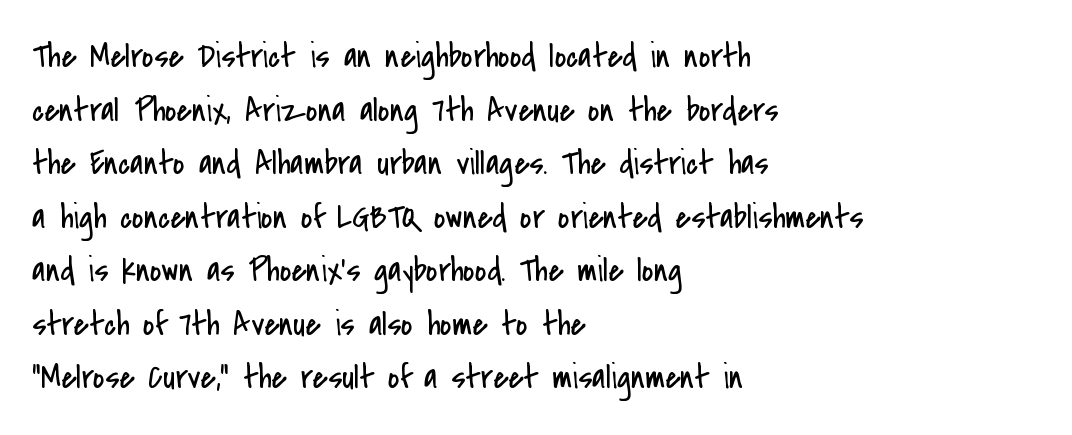
{"serif": "no", "italic": "no", "bold": "no", "weight": "regular", "width": "condensed", "stroke_contrast": "low", "x_height": "small", "monospaced": "no", "underline": "no", "align": "left", "line_spacing": "normal", "line_spacing_ratio": 1.53, "letter_spacing": "normal", "letter_spacing_em": 0.0, "glyph_px": 35}
